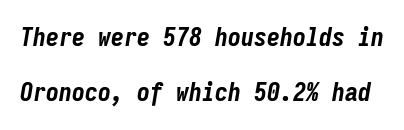
Q: Is the text bold? A: Yes.
Q: Is the text italic (slanted)? A: Yes, it leans right by about 9 degrees.
Q: Is the text underlined? A: No.
Q: Is the spacing between letters normal or unusually wide? A: Normal.
Q: Is the spacing between lines tight, normal or loose? A: Loose.
